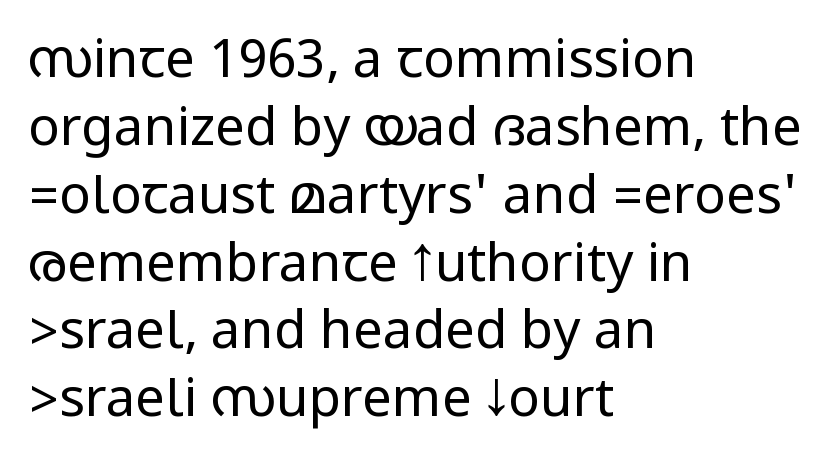
{"serif": "no", "italic": "no", "bold": "no", "weight": "regular", "width": "condensed", "stroke_contrast": "low", "underline": "no", "align": "left", "line_spacing": "normal", "line_spacing_ratio": 1.28, "letter_spacing": "normal", "letter_spacing_em": 0.0, "glyph_px": 53}
